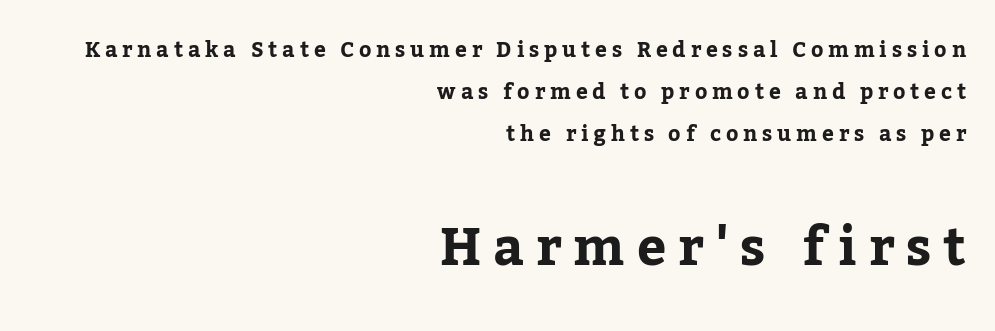
The image shows 52 px serif type, upright; set right-aligned, loose line spacing (1.99x), unusually wide letter spacing (+0.23 em), not underlined; the second (bottom) block is 2.48x larger; low stroke contrast and a medium x-height.
